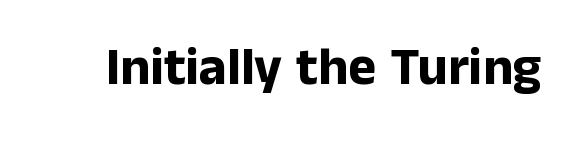
The image shows 53 px bold sans-serif type, upright; set normal letter spacing, not underlined; low stroke contrast and a medium x-height.
